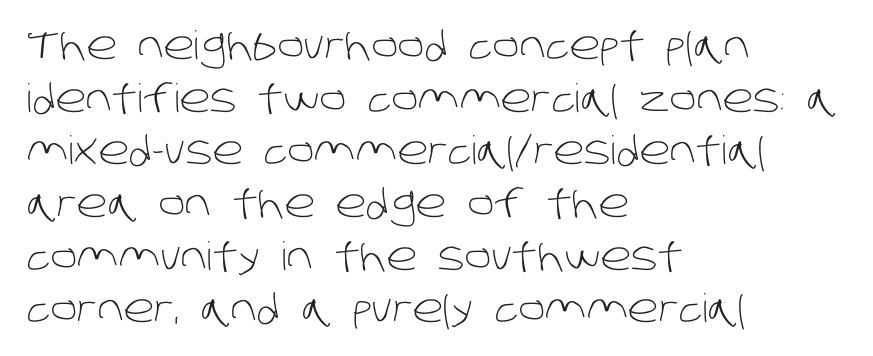
{"serif": "no", "bold": "no", "weight": "light", "width": "normal", "stroke_contrast": "low", "x_height": "large", "monospaced": "no", "underline": "no", "align": "left", "line_spacing": "normal", "line_spacing_ratio": 1.35, "letter_spacing": "normal", "letter_spacing_em": 0.0, "glyph_px": 39}
